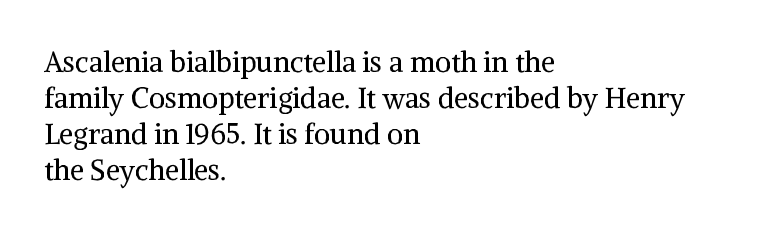
Q: Is the text bold? A: No.
Q: Is the text italic (slanted)? A: No, it is upright.
Q: Is the typeface a serif or a sans-serif typeface? A: Serif.
Q: Is the text underlined? A: No.
Q: How is the paragraph aligned? A: Left-aligned.
Q: Is the spacing between letters normal or unusually wide? A: Normal.
Q: Is the spacing between lines tight, normal or loose? A: Normal.
Q: Width (condensed, normal, or wide)? A: Normal.
Q: Stroke contrast? A: Medium.
Q: x-height? A: Medium.
Q: Monospaced? A: No.
